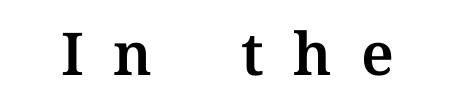
The image shows 59 px serif type, upright; set unusually wide letter spacing (+0.5 em), not underlined; medium stroke contrast and a medium x-height.
